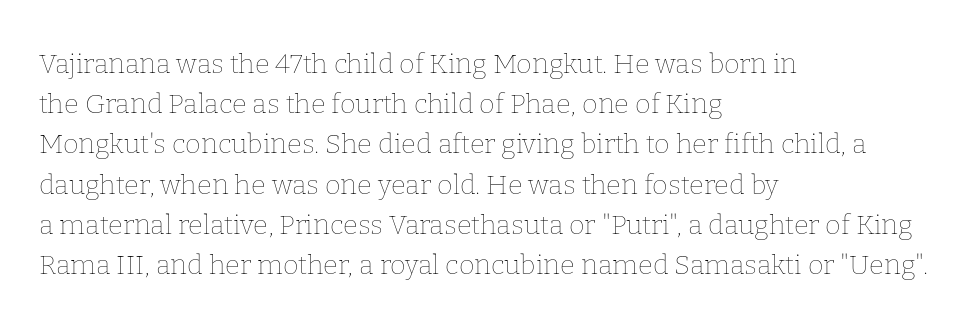
The paragraph shown leans on its left margin. Has an underline been added? It has not. The font's upright variant was chosen for this text. The cut favours lightness, reaching ordinary text weight at its darkest.
